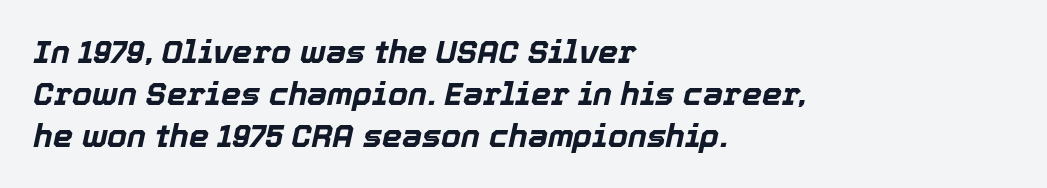
Is the type bold? Yes — the strokes are clearly thick and heavy. Each letter keeps its own natural width here, so spacing adapts to shape. Decoration check: the copy has no underline. The face used here has a pronounced slope to its letters. Students, note that the glyphs here touch the page at normal intervals. A student would call this left alignment; a typographer would say flush left, rag right.
